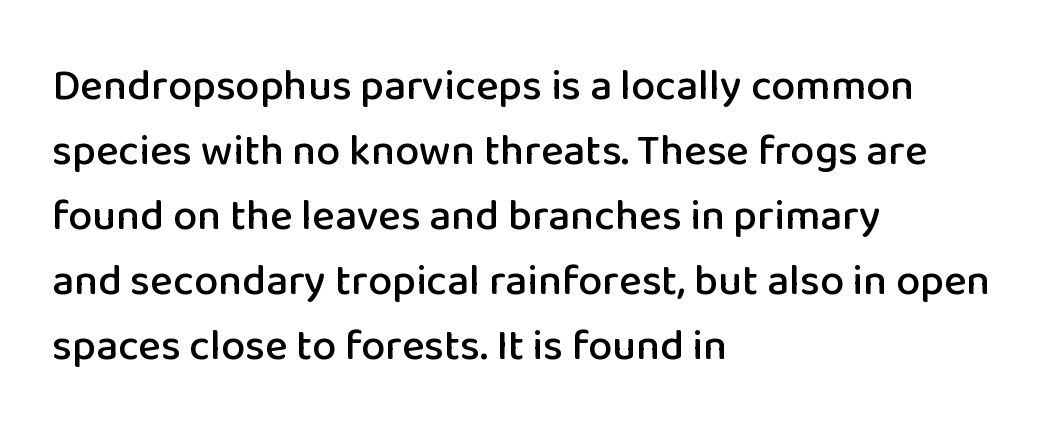
The image shows 43 px sans-serif type, upright; set left-aligned, normal line spacing (1.51x), normal letter spacing, not underlined; low stroke contrast and a medium x-height.
